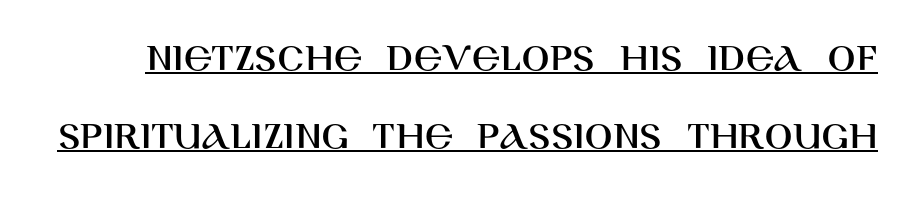
Q: Is the text italic (slanted)? A: No, it is upright.
Q: Is the typeface a serif or a sans-serif typeface? A: Sans-serif.
Q: Is the text underlined? A: Yes.
Q: Is the spacing between letters normal or unusually wide? A: Normal.
Q: Is the spacing between lines tight, normal or loose? A: Loose.
Q: Width (condensed, normal, or wide)? A: Normal.
Q: Stroke contrast? A: High.
Q: x-height? A: Large.
Q: Monospaced? A: No.
